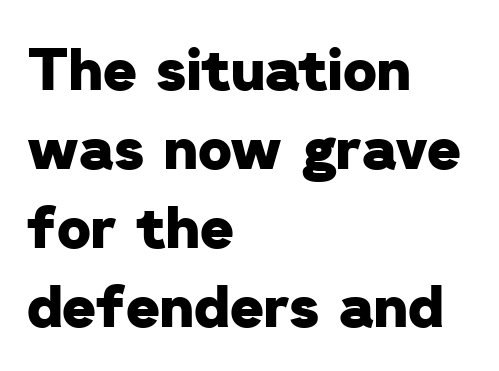
{"serif": "no", "bold": "yes", "weight": "heavy", "width": "normal", "stroke_contrast": "low", "x_height": "medium", "monospaced": "no", "underline": "no", "align": "left", "line_spacing": "normal", "line_spacing_ratio": 1.36, "letter_spacing": "normal", "letter_spacing_em": 0.0, "glyph_px": 58}
